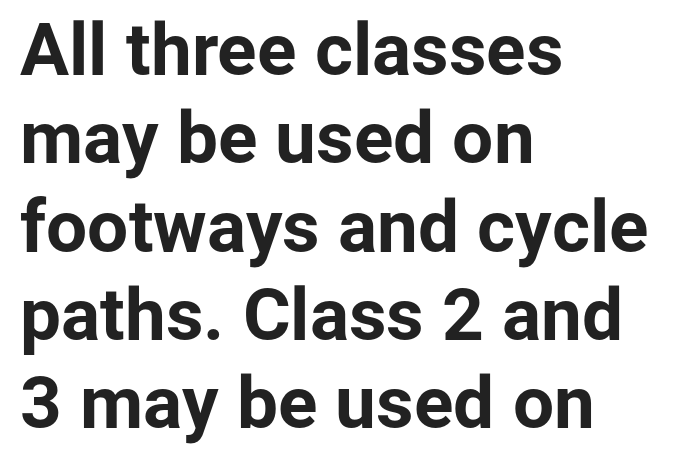
The image shows 73 px bold sans-serif type, upright; set left-aligned, line spacing 1.21x, normal letter spacing, not underlined; low stroke contrast and a medium x-height.
